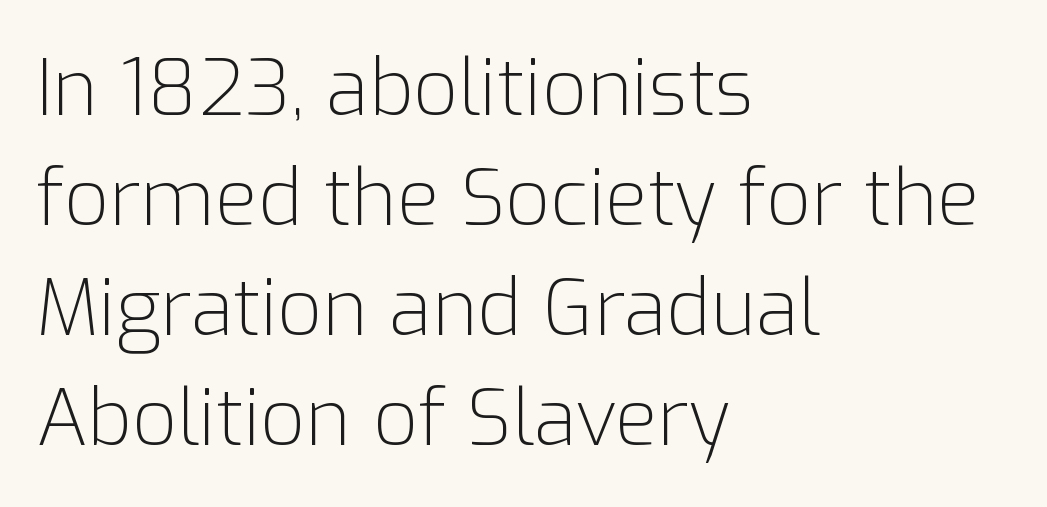
Q: Is the text bold? A: No.
Q: Is the text italic (slanted)? A: No, it is upright.
Q: Is the typeface a serif or a sans-serif typeface? A: Sans-serif.
Q: Is the text underlined? A: No.
Q: How is the paragraph aligned? A: Left-aligned.
Q: Is the spacing between letters normal or unusually wide? A: Normal.
Q: Is the spacing between lines tight, normal or loose? A: Normal.
Q: Width (condensed, normal, or wide)? A: Normal.
Q: Stroke contrast? A: Low.
Q: x-height? A: Medium.
Q: Monospaced? A: No.
